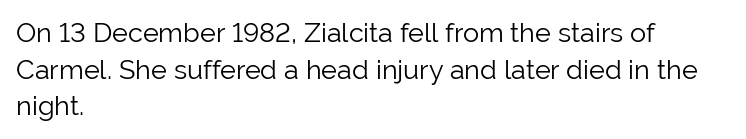
{"italic": "no", "bold": "no", "underline": "no", "align": "left", "line_spacing": "normal", "line_spacing_ratio": 1.36, "letter_spacing": "normal", "letter_spacing_em": 0.0, "glyph_px": 27}
